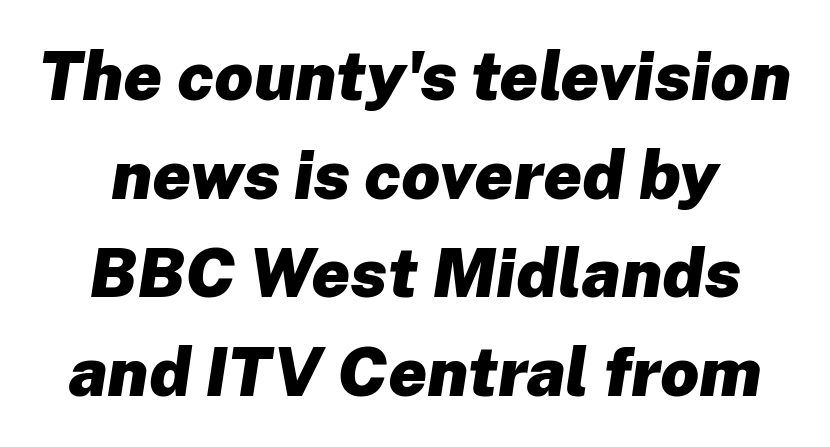
Q: Is the text bold? A: Yes.
Q: Is the text italic (slanted)? A: Yes, it leans right by about 8 degrees.
Q: Is the text underlined? A: No.
Q: Is the spacing between letters normal or unusually wide? A: Normal.
Q: Is the spacing between lines tight, normal or loose? A: Normal.
Q: Width (condensed, normal, or wide)? A: Normal.
Q: Stroke contrast? A: Low.
Q: x-height? A: Medium.
Q: Monospaced? A: No.
